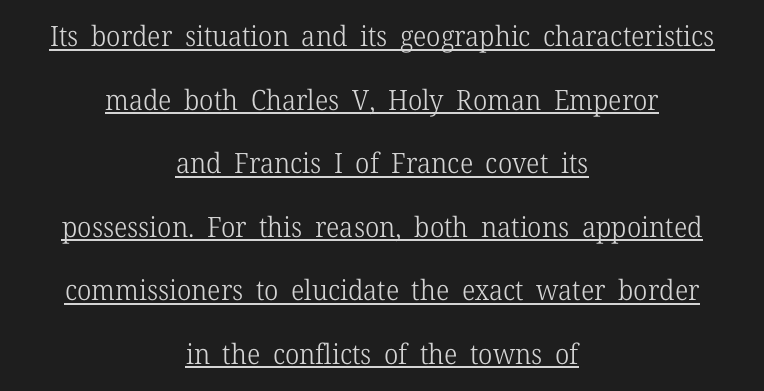
The image shows 28 px light serif type, upright; set centered, loose line spacing (2.27x), normal letter spacing, underlined; low stroke contrast and a medium x-height.
